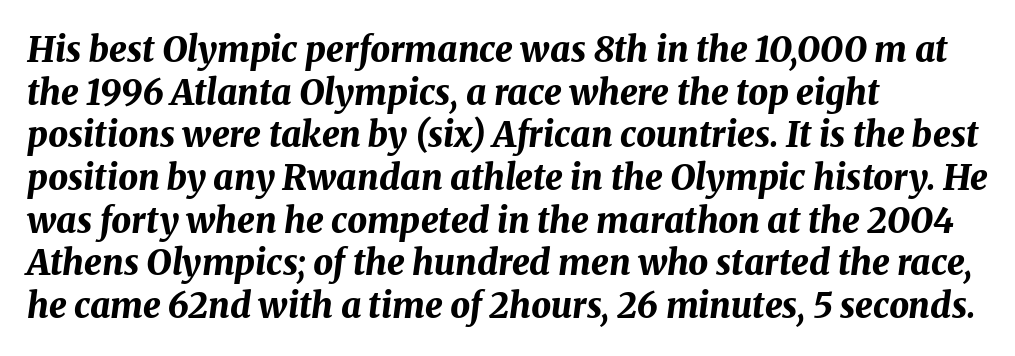
{"italic": "yes", "lean": "right", "slant_degrees": 8, "bold": "yes", "weight": "bold", "width": "normal", "stroke_contrast": "medium", "x_height": "medium", "monospaced": "no", "underline": "no", "align": "left", "line_spacing_ratio": 1.22, "letter_spacing": "normal", "letter_spacing_em": 0.0, "glyph_px": 35}
